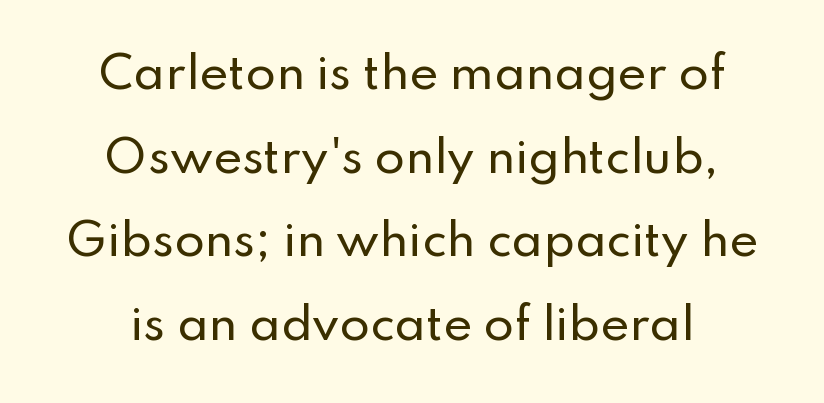
Compared with typical paragraphs, the rows here are farther apart. Glance below the letters and you will spot only blank space. The rendering shows plain stroke endings on the letterforms — a sans-serif design. Inter-character spacing is left at the font's built-in metrics. Is this a fixed-width face? No — the glyphs have proportional, varying widths.
